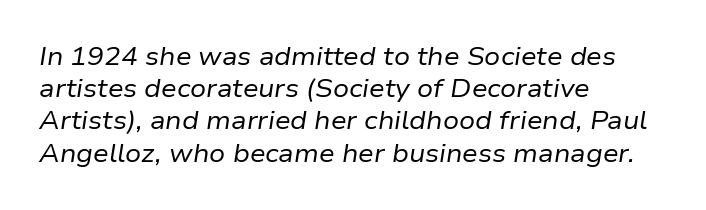
Q: Is the text bold? A: No.
Q: Is the text italic (slanted)? A: Yes, it leans right by about 9 degrees.
Q: Is the text underlined? A: No.
Q: How is the paragraph aligned? A: Left-aligned.
Q: Is the spacing between letters normal or unusually wide? A: Normal.
Q: Is the spacing between lines tight, normal or loose? A: Normal.
